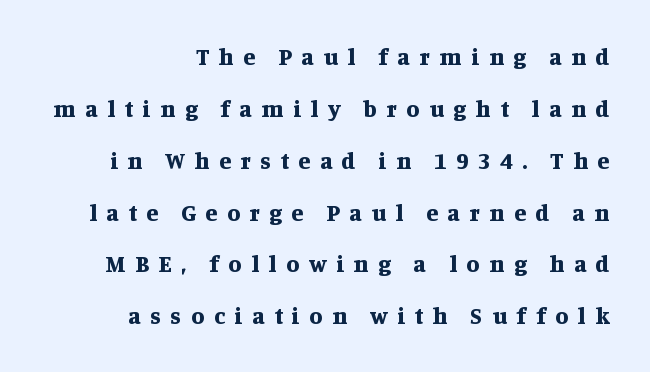
{"italic": "no", "bold": "yes", "underline": "no", "align": "right", "line_spacing": "loose", "line_spacing_ratio": 2.16, "letter_spacing": "wide", "letter_spacing_em": 0.4, "glyph_px": 24}
